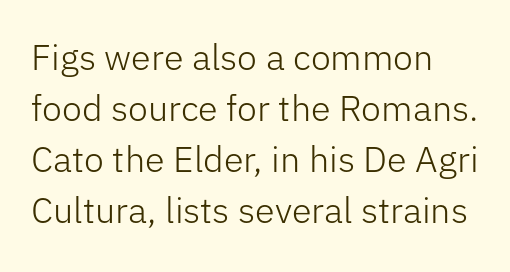
The image shows 36 px light sans-serif type, upright; set left-aligned, normal line spacing (1.42x), normal letter spacing, not underlined; low stroke contrast and a medium x-height.
